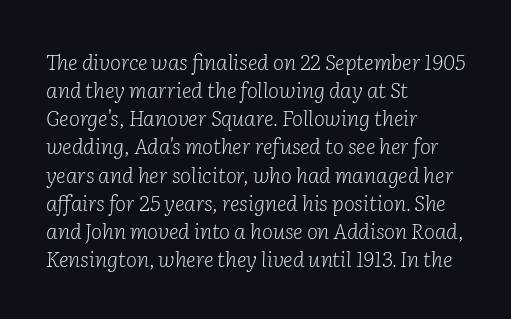
The image shows 21 px text type, italic (leaning right); set left-aligned, normal line spacing (1.34x), normal letter spacing, not underlined.
